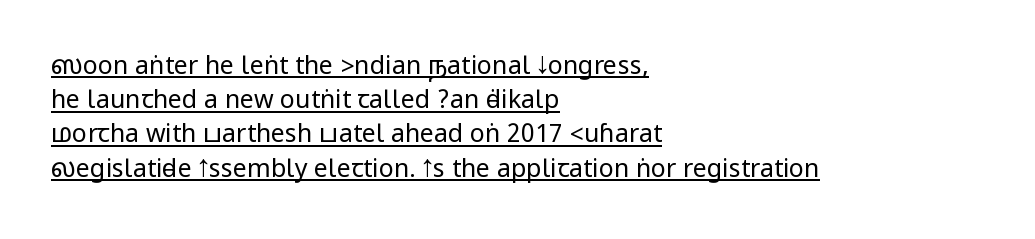
The image shows 25 px text type, upright; set left-aligned, normal line spacing (1.37x), normal letter spacing, underlined.
